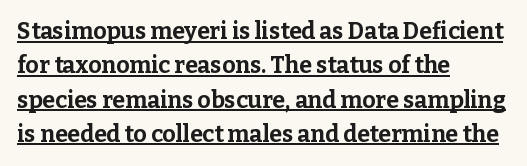
This sample keeps an unexceptional amount of space between lines. Tracking here is standard; glyphs follow each other at the usual distance. Rendered with straight, roman letterforms. These characters rest on top of a visible drawn line. As a designer I'd log this as weight 700, bold.
